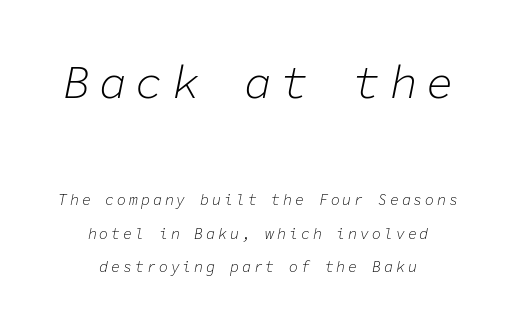
The image shows 46 px light type, italic (leaning right), monospaced; set centered, loose line spacing (2.21x), not underlined; the first (top) block is 3.07x larger; low stroke contrast and a medium x-height.
